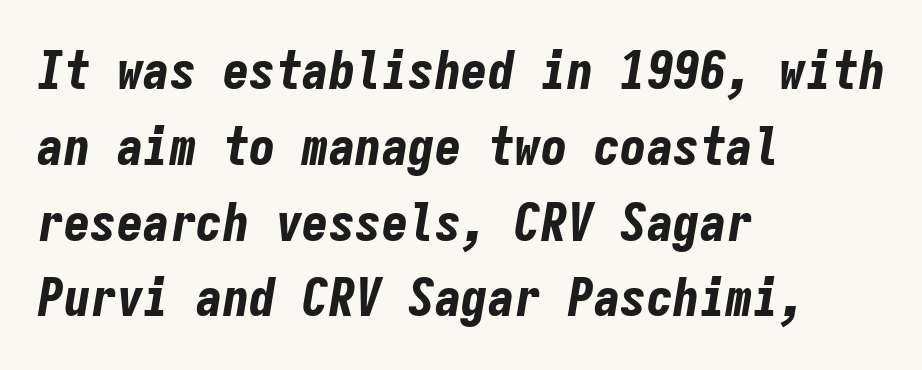
Q: Is the text bold? A: Yes.
Q: Is the text italic (slanted)? A: Yes, it leans right by about 9 degrees.
Q: Is the text underlined? A: No.
Q: How is the paragraph aligned? A: Left-aligned.
Q: Is the spacing between letters normal or unusually wide? A: Normal.
Q: Is the spacing between lines tight, normal or loose? A: Normal.
Q: Width (condensed, normal, or wide)? A: Condensed.
Q: Stroke contrast? A: Low.
Q: x-height? A: Medium.
Q: Monospaced? A: Yes.
